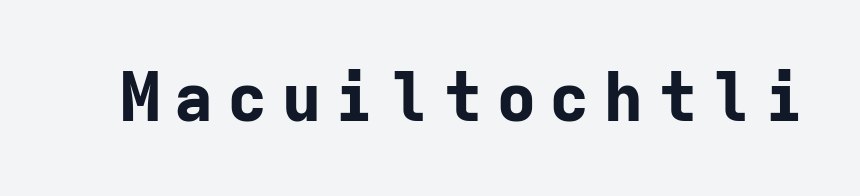
{"serif": "no", "italic": "no", "bold": "yes", "weight": "bold", "width": "normal", "stroke_contrast": "low", "x_height": "medium", "monospaced": "yes", "underline": "no", "glyph_px": 68}
